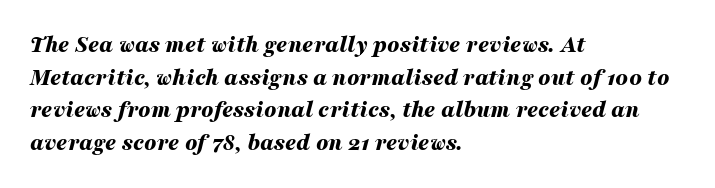
{"italic": "yes", "lean": "right", "slant_degrees": 16, "bold": "yes", "underline": "no", "align": "left", "line_spacing": "normal", "line_spacing_ratio": 1.36, "letter_spacing": "normal", "letter_spacing_em": 0.0, "glyph_px": 24}
